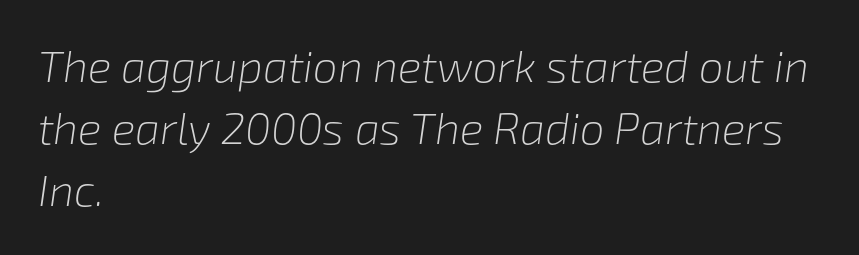
The image shows 44 px light type, italic (leaning right); set left-aligned, normal line spacing (1.41x), normal letter spacing, not underlined; low stroke contrast and a medium x-height.
